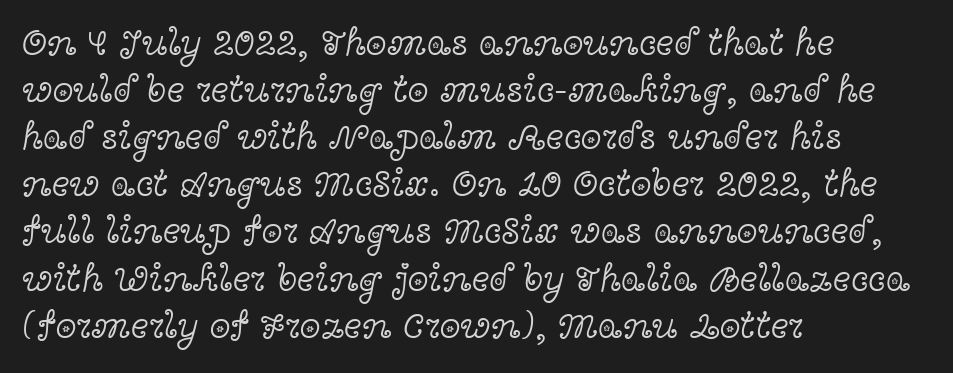
Has an underline been added? It has not. No extra ink here — the face is not bold. The letters stand upright; this is a roman face. Each word holds together tightly as a unit, with standard inter-letter gaps. One-word summary of the alignment: left. Small tapered or slab feet sit at the stroke ends, so this counts as serif.
